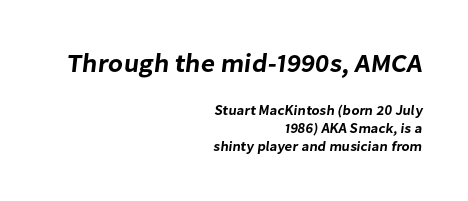
{"underline": "no", "align": "right", "line_spacing": "normal", "line_spacing_ratio": 1.3, "letter_spacing": "normal", "letter_spacing_em": 0.0, "larger_block": "first", "size_ratio": 1.86, "glyph_px": 26}
